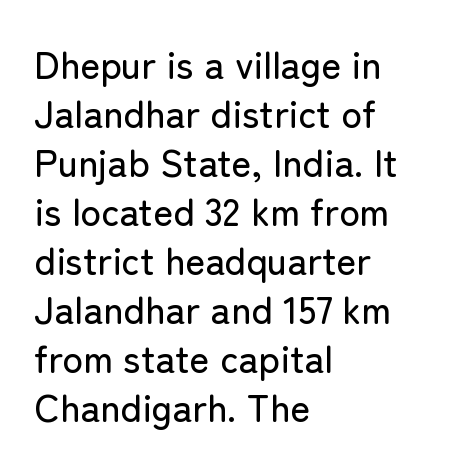
{"serif": "no", "italic": "no", "width": "normal", "stroke_contrast": "low", "x_height": "medium", "monospaced": "no", "underline": "no", "align": "left", "line_spacing": "normal", "line_spacing_ratio": 1.29, "letter_spacing": "normal", "letter_spacing_em": 0.0, "glyph_px": 38}
